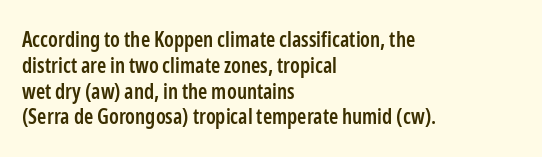
{"italic": "no", "bold": "semi", "underline": "no", "align": "left", "line_spacing_ratio": 1.23, "letter_spacing": "normal", "letter_spacing_em": 0.0, "glyph_px": 21}
